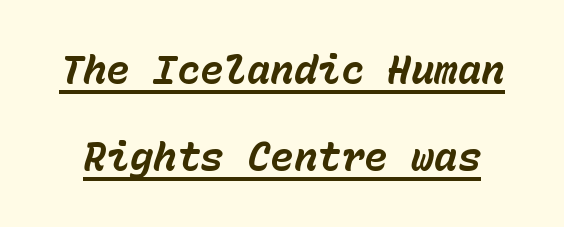
Q: Is the text bold? A: Yes.
Q: Is the text italic (slanted)? A: Yes, it leans right by about 15 degrees.
Q: Is the text underlined? A: Yes.
Q: Is the spacing between letters normal or unusually wide? A: Normal.
Q: Is the spacing between lines tight, normal or loose? A: Loose.
Q: Width (condensed, normal, or wide)? A: Normal.
Q: Stroke contrast? A: Low.
Q: x-height? A: Medium.
Q: Monospaced? A: Yes.
